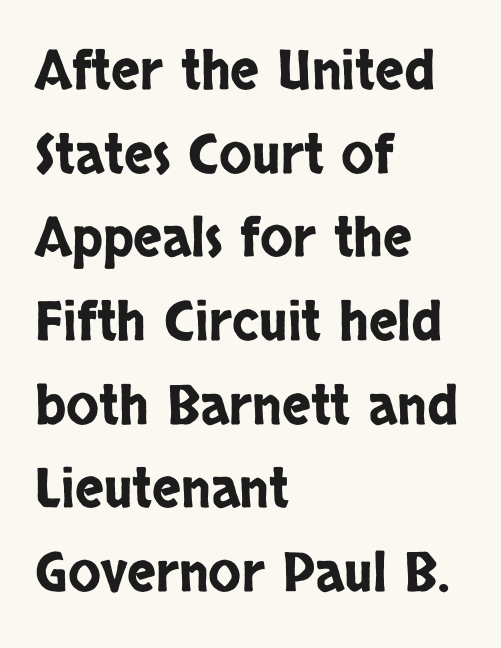
The horizontal fit of the characters is conventional and even. Reading down the block, your eye returns to a fixed left position each line. Is there any slant? The stems are plumb. Words float on clear page, feet unadorned. You can tell from the bare stems that sans-serif type was used. Leading: standard.
